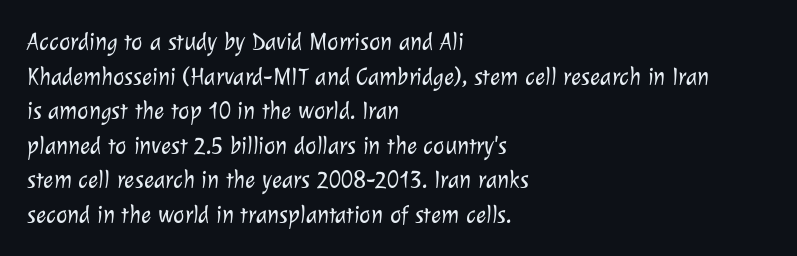
The image shows 24 px text type; set left-aligned, normal line spacing (1.44x), normal letter spacing, not underlined.
